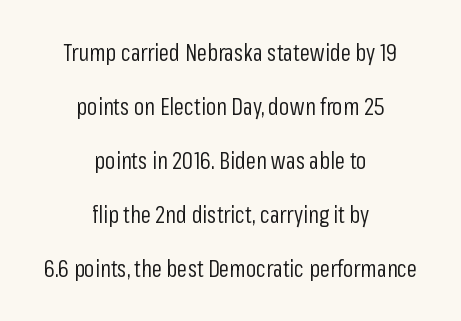
The image shows 23 px text type, upright; set centered, loose line spacing (2.35x), normal letter spacing, not underlined.
